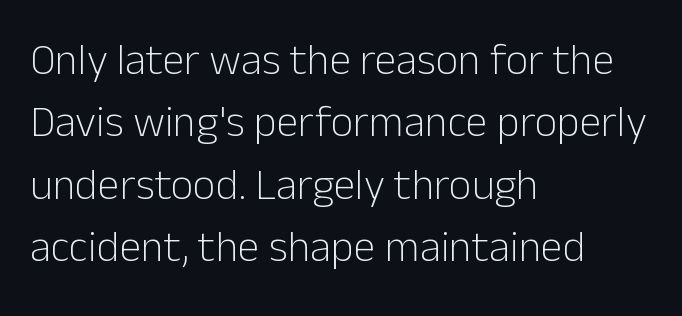
The image shows 44 px light sans-serif type, upright; set left-aligned, normal line spacing (1.42x), normal letter spacing, not underlined; low stroke contrast and a medium x-height.
